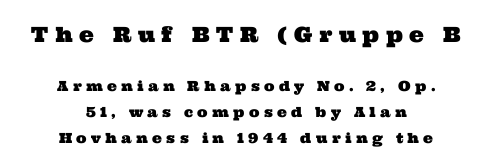
The rag falls on both sides of this text block equally. Characters follow at a spacing far wider than the type designer built in. The zone under the glyphs is completely vacant. Size contrast runs from large at the top to small at the bottom.
